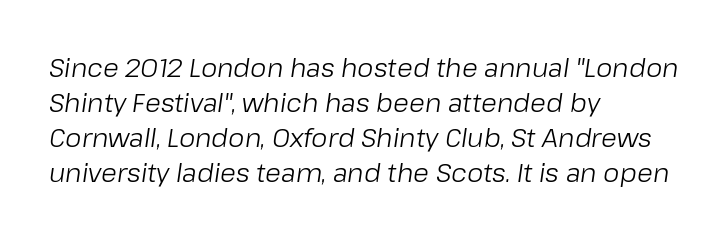
{"italic": "yes", "lean": "right", "slant_degrees": 8, "bold": "no", "underline": "no", "align": "left", "line_spacing": "normal", "line_spacing_ratio": 1.35, "letter_spacing": "normal", "letter_spacing_em": 0.0, "glyph_px": 26}
